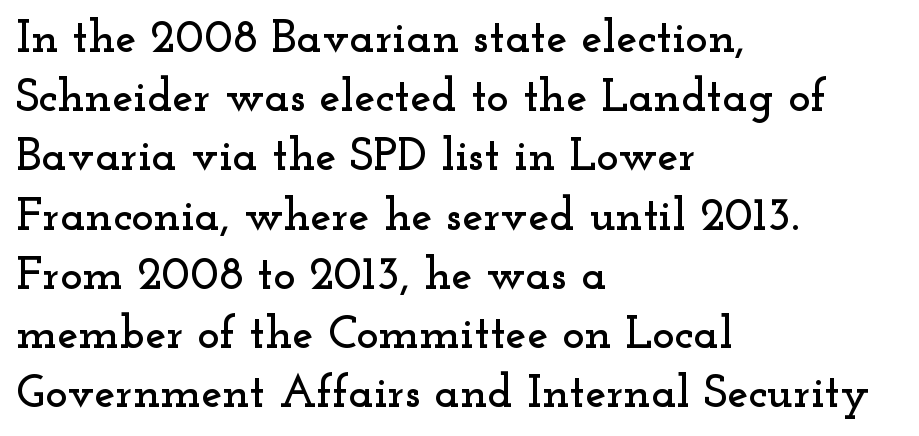
To sum up the face: it has serifs. Posture: straight, roman, zero tilt. Here the glyphs are tracked normally, forming tight word shapes. Do the characters align in a grid? No, the font is proportional. Left-aligned paragraph, ragged on the right. Check the space under the baseline: it is left empty.
